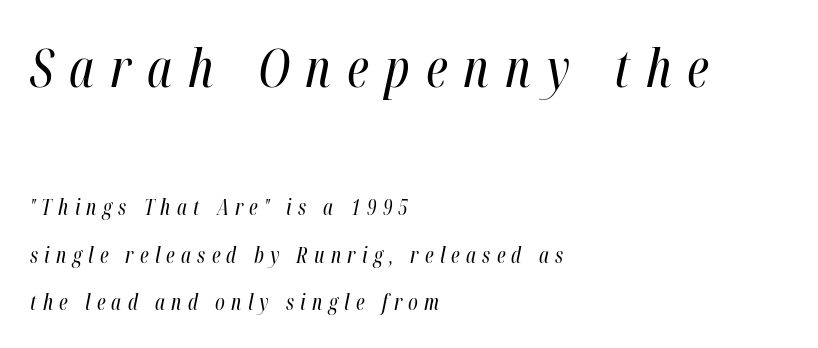
Q: Is the text bold? A: No.
Q: Is the text italic (slanted)? A: Yes, it leans right by about 12 degrees.
Q: Is the text underlined? A: No.
Q: How is the paragraph aligned? A: Left-aligned.
Q: Is the spacing between letters normal or unusually wide? A: Unusually wide.
Q: Is the spacing between lines tight, normal or loose? A: Loose.
Q: Which block of text is set in a larger size, the first (top) or the second (bottom)? A: The first (top) one.
Q: Width (condensed, normal, or wide)? A: Condensed.
Q: Stroke contrast? A: High.
Q: x-height? A: Medium.
Q: Monospaced? A: No.
